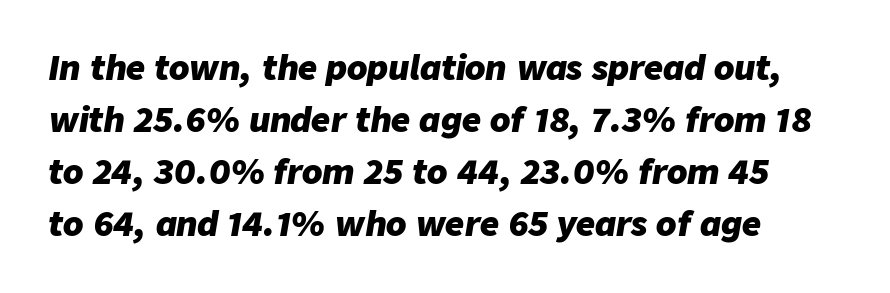
Q: Is the text bold? A: Yes.
Q: Is the text italic (slanted)? A: Yes, it leans right by about 9 degrees.
Q: Is the text underlined? A: No.
Q: How is the paragraph aligned? A: Left-aligned.
Q: Is the spacing between letters normal or unusually wide? A: Normal.
Q: Is the spacing between lines tight, normal or loose? A: Normal.
Q: Width (condensed, normal, or wide)? A: Normal.
Q: Stroke contrast? A: Low.
Q: x-height? A: Medium.
Q: Monospaced? A: No.
